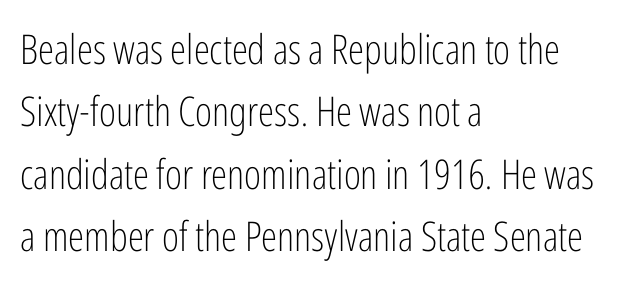
Typeset ragged right — the left edge is the straight one. Counters stay open thanks to moderate or lighter strokes. Observe the ordinary spacing: letters are neighbours, not strangers. The axis of the letterforms is exactly vertical.
